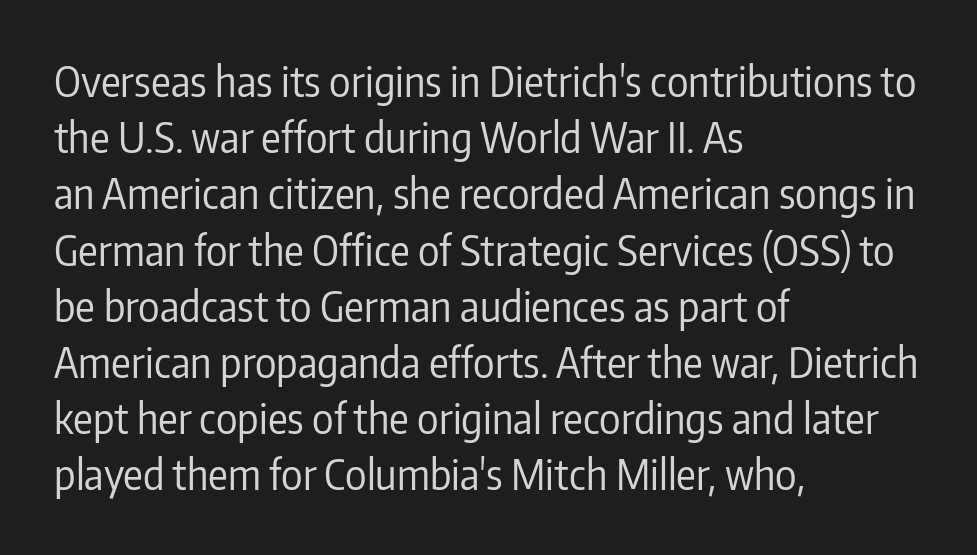
The image shows 41 px regular-weight, condensed sans-serif type, upright; set left-aligned, normal line spacing (1.37x), normal letter spacing, not underlined; low stroke contrast and a medium x-height.
